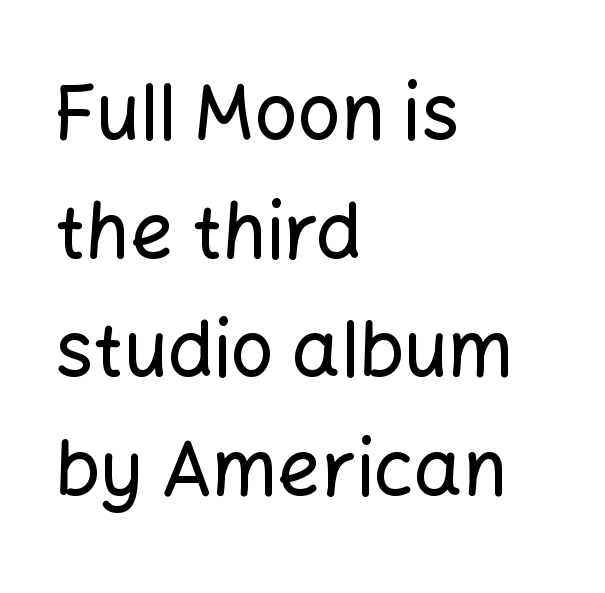
Do the characters align in a grid? No, the font is proportional. Characters follow at the spacing the type designer built in. Anything drawn beneath the words? Only blank space. Italic? Not at all — the glyphs are vertical. Teacher's note: observe the even left margin — that is flush-left alignment. In terms of leading, this rendering sits right in the middle.
